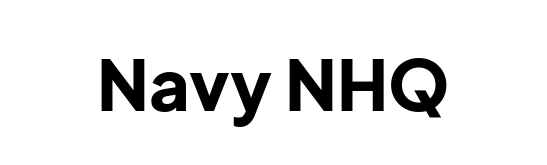
{"serif": "no", "italic": "no", "bold": "yes", "weight": "bold", "width": "normal", "stroke_contrast": "low", "x_height": "medium", "monospaced": "no", "underline": "no", "align": "center", "letter_spacing": "normal", "letter_spacing_em": 0.0, "glyph_px": 70}
